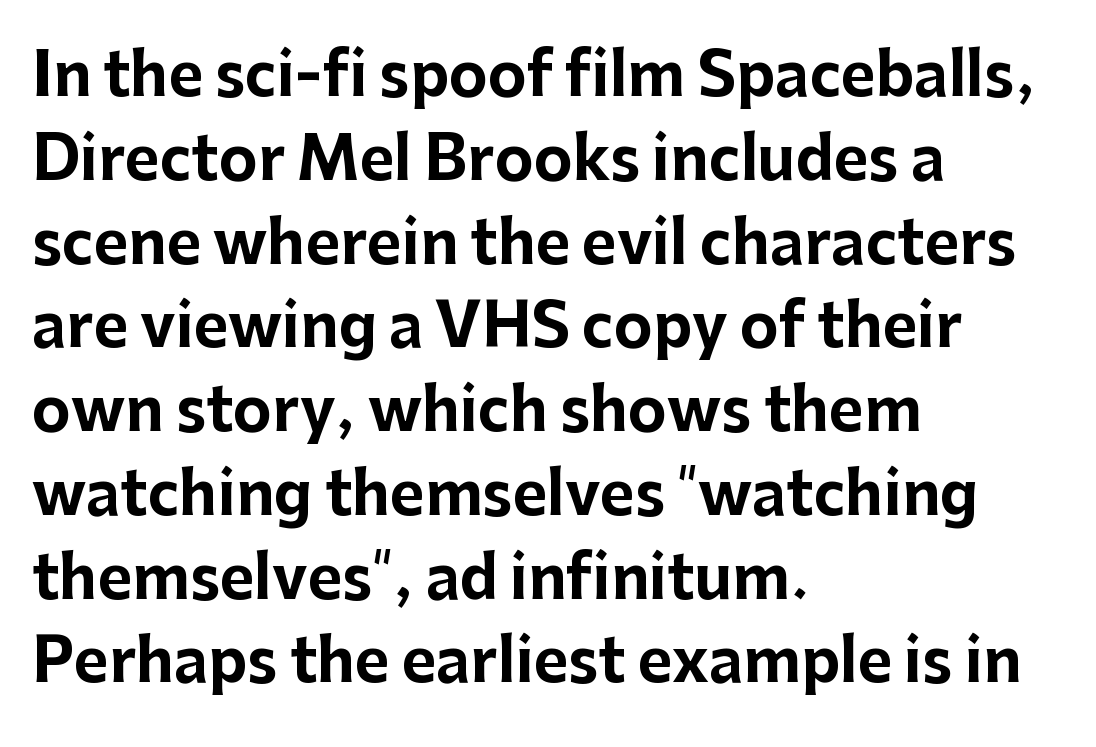
Q: Is the text bold? A: Yes.
Q: Is the text italic (slanted)? A: No, it is upright.
Q: Is the typeface a serif or a sans-serif typeface? A: Sans-serif.
Q: Is the text underlined? A: No.
Q: How is the paragraph aligned? A: Left-aligned.
Q: Is the spacing between letters normal or unusually wide? A: Normal.
Q: Is the spacing between lines tight, normal or loose? A: Normal.
Q: Width (condensed, normal, or wide)? A: Normal.
Q: Stroke contrast? A: Low.
Q: x-height? A: Medium.
Q: Monospaced? A: No.
